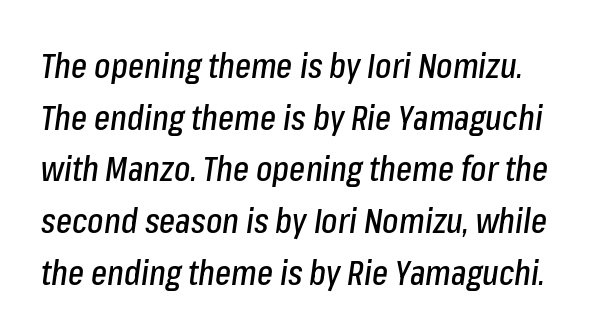
{"italic": "yes", "lean": "right", "slant_degrees": 8, "width": "condensed", "stroke_contrast": "low", "x_height": "medium", "monospaced": "no", "underline": "no", "line_spacing": "normal", "line_spacing_ratio": 1.52, "letter_spacing": "normal", "letter_spacing_em": 0.0, "glyph_px": 34}
